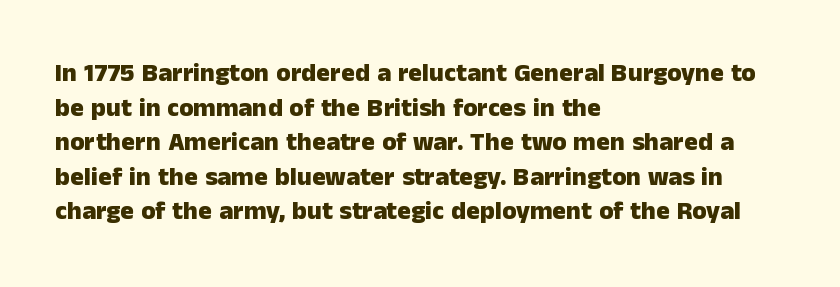
The image shows 26 px bold type, upright; set left-aligned, normal line spacing (1.33x), normal letter spacing, not underlined.
